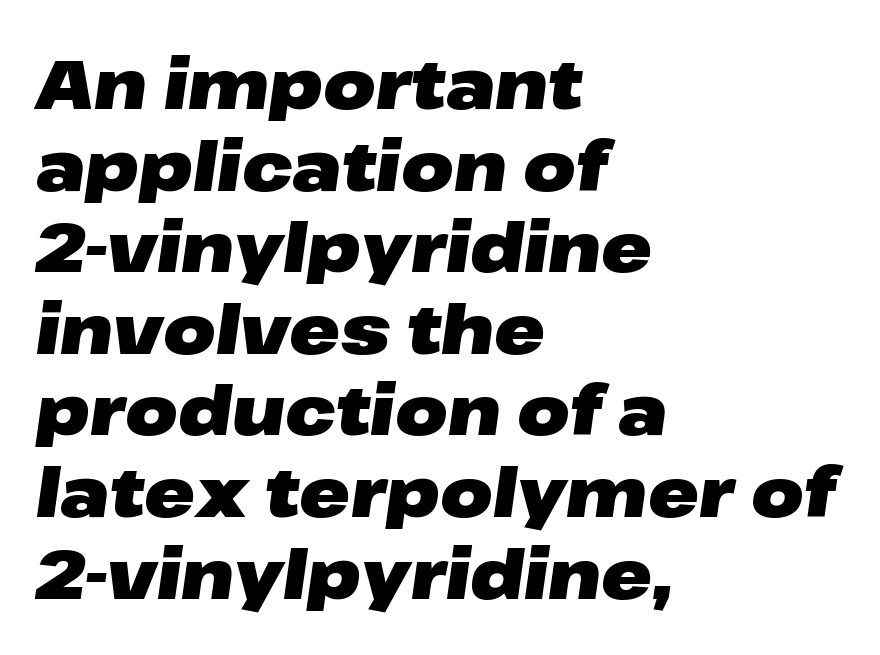
The passage shown is typed in a proportional face where columns would drift. On the weight axis this lands at bold, roughly 700. Alignment: flush left. In terms of posture, this sample is oblique. Students, note that the glyphs here touch the page at normal intervals.
